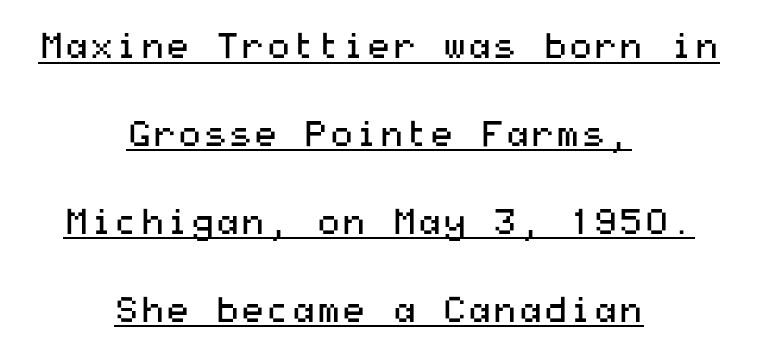
Q: Is the text bold? A: No.
Q: Is the text italic (slanted)? A: No, it is upright.
Q: Is the typeface a serif or a sans-serif typeface? A: Sans-serif.
Q: Is the text underlined? A: Yes.
Q: How is the paragraph aligned? A: Centered.
Q: Is the spacing between letters normal or unusually wide? A: Normal.
Q: Is the spacing between lines tight, normal or loose? A: Loose.
Q: Width (condensed, normal, or wide)? A: Wide.
Q: Stroke contrast? A: Medium.
Q: x-height? A: Medium.
